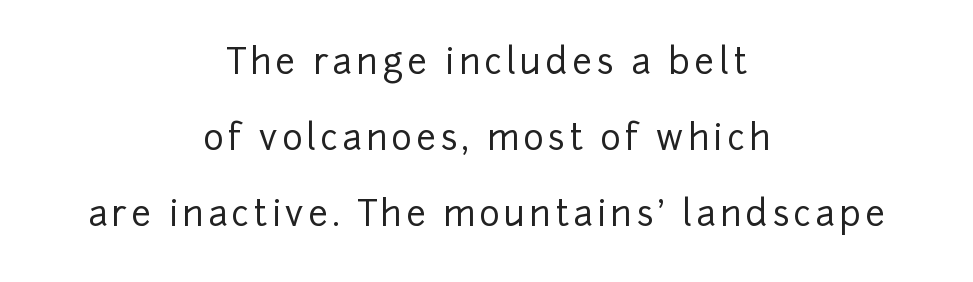
The image shows 35 px sans-serif type, upright; set centered, loose line spacing (2.17x), not underlined; low stroke contrast and a medium x-height.
